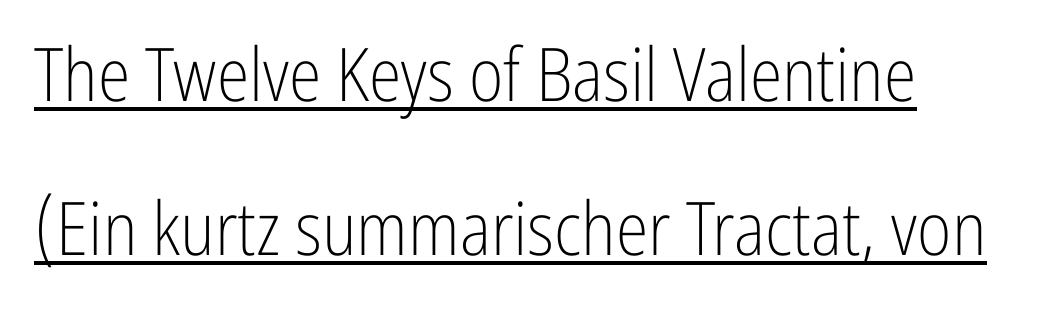
Each letter's strokes conclude bluntly, with no projecting serifs. How are the letters spaced? Ordinarily, with no added tracking. The sample's only ornament is a line tracing under the words. Compared with a centered layout, this one pins lines to the left instead. Do the characters align in a grid? No, the font is proportional.
